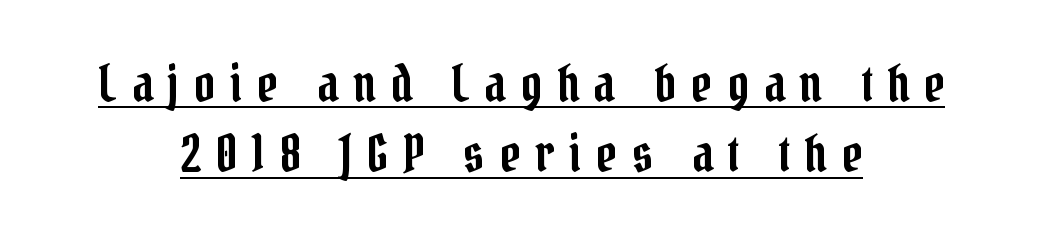
The image shows 51 px condensed serif type, upright; set centered, normal line spacing (1.38x), unusually wide letter spacing (+0.29 em), underlined; low stroke contrast and a medium x-height.
